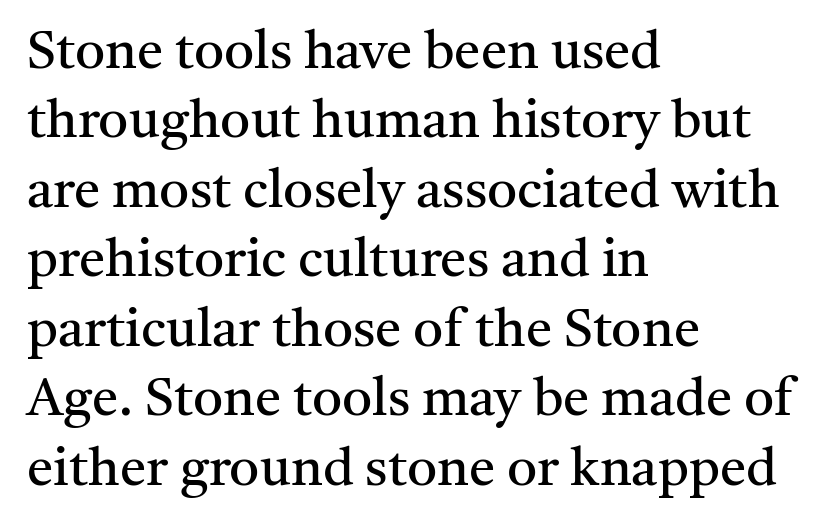
{"serif": "yes", "italic": "no", "bold": "no", "weight": "regular", "width": "normal", "stroke_contrast": "medium", "x_height": "medium", "monospaced": "no", "underline": "no", "align": "left", "line_spacing": "normal", "line_spacing_ratio": 1.31, "letter_spacing": "normal", "letter_spacing_em": 0.0, "glyph_px": 53}
